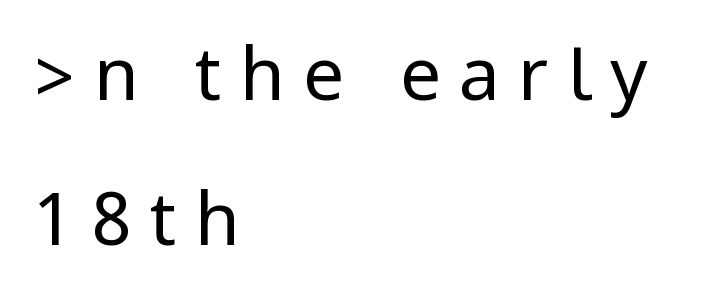
{"serif": "no", "italic": "no", "bold": "no", "weight": "regular", "width": "condensed", "stroke_contrast": "low", "underline": "no", "align": "left", "line_spacing": "loose", "line_spacing_ratio": 1.98, "letter_spacing": "wide", "letter_spacing_em": 0.25, "glyph_px": 73}
